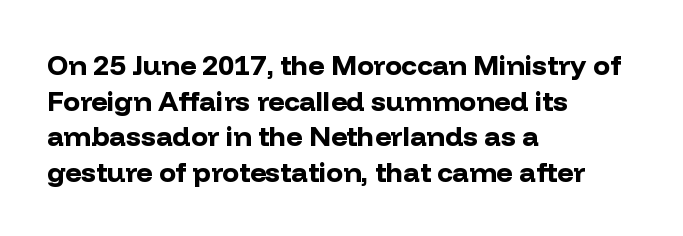
These lines sit exactly where default settings would place them. Designer's note — italics off, roman on. These lines are composed in type without serifs. Typographic density is high because the face is bold. Honestly, there is no underline to notice here at all.
